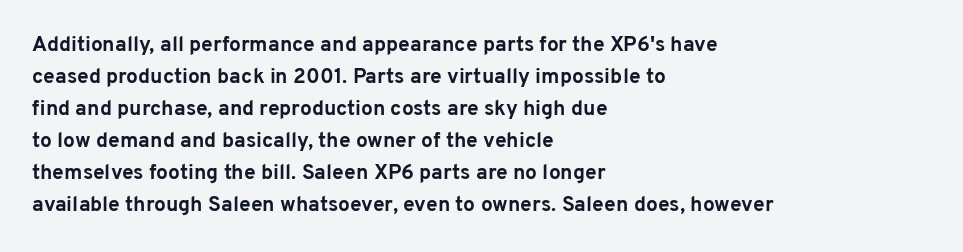
The image shows 21 px bold type, upright; set left-aligned, normal line spacing (1.52x), normal letter spacing, not underlined.
